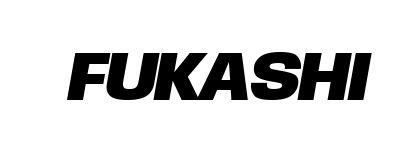
The image shows 70 px sans-serif type; set normal letter spacing, not underlined; low stroke contrast and a large x-height.
